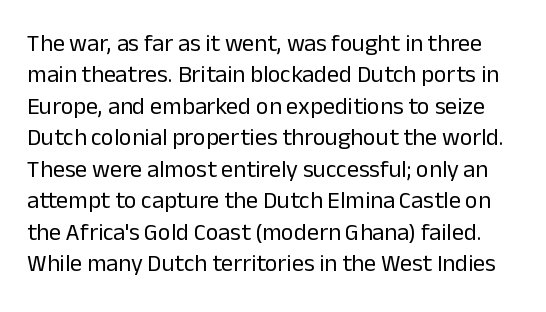
Caption: face not bold, strokes unweighted. The typography opts for an upright posture over an oblique one. Descender tails drop into unmarked territory. The line-height multiplier appears to be the usual default.
